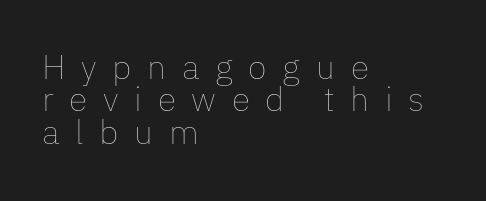
Stroke thickness stays within the range of a standard reading face or lighter. No italicization has been applied; the sample stays upright. There is plenty of visible air inserted between adjacent glyphs. A typesetter would call this proportional, since set widths differ per character. A bare baseline throughout the passage.
